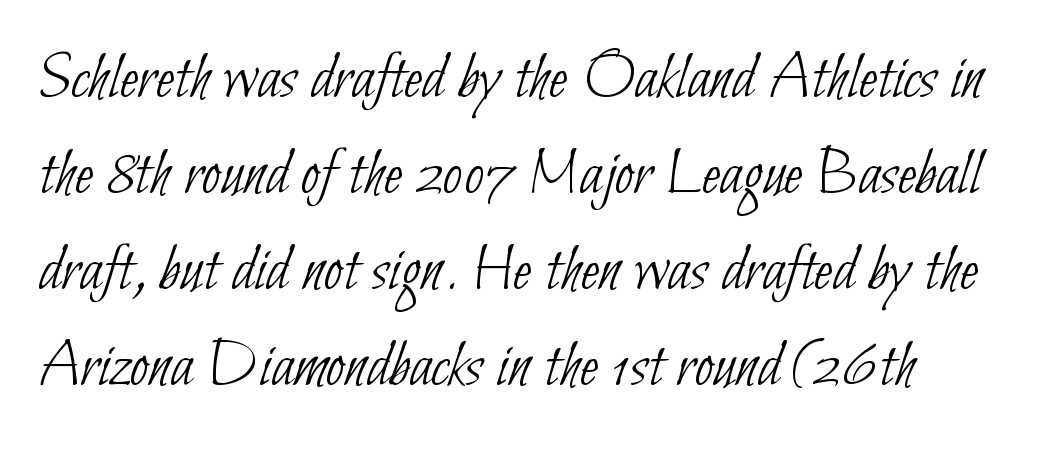
Q: Is the text bold? A: No.
Q: Is the typeface a serif or a sans-serif typeface? A: Sans-serif.
Q: Is the text underlined? A: No.
Q: How is the paragraph aligned? A: Left-aligned.
Q: Is the spacing between letters normal or unusually wide? A: Normal.
Q: Is the spacing between lines tight, normal or loose? A: Normal.
Q: Width (condensed, normal, or wide)? A: Condensed.
Q: Stroke contrast? A: Low.
Q: x-height? A: Small.
Q: Monospaced? A: No.
